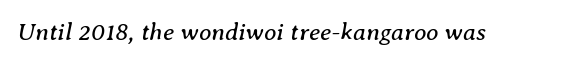
The image shows 25 px text type, italic (leaning right); set normal letter spacing, not underlined.
